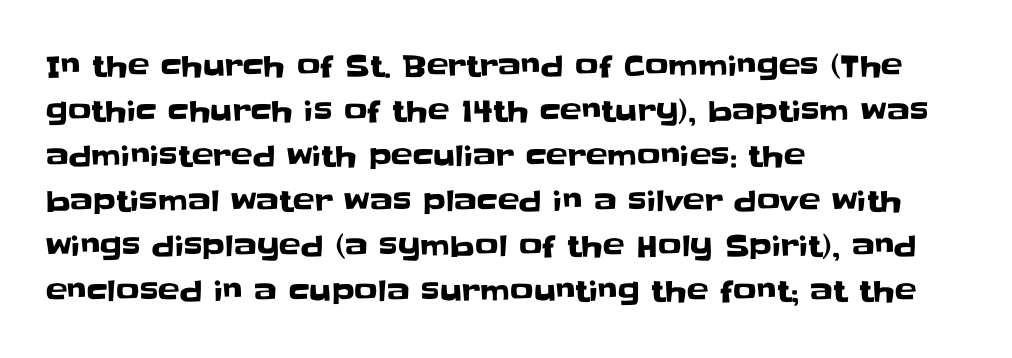
Honestly, the letter spacing is just normal — you wouldn't notice it. Check where the strokes stop: nothing finishes them off — pure sans. Descenders hang freely into open space. The letters stand upright; this is a roman face. Left-aligned paragraph, ragged on the right.
